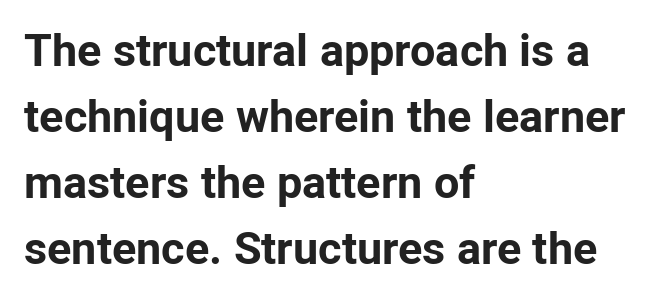
{"serif": "no", "italic": "no", "bold": "yes", "weight": "bold", "width": "normal", "stroke_contrast": "low", "x_height": "medium", "monospaced": "no", "underline": "no", "align": "left", "line_spacing": "normal", "line_spacing_ratio": 1.47, "letter_spacing": "normal", "letter_spacing_em": 0.0, "glyph_px": 45}
